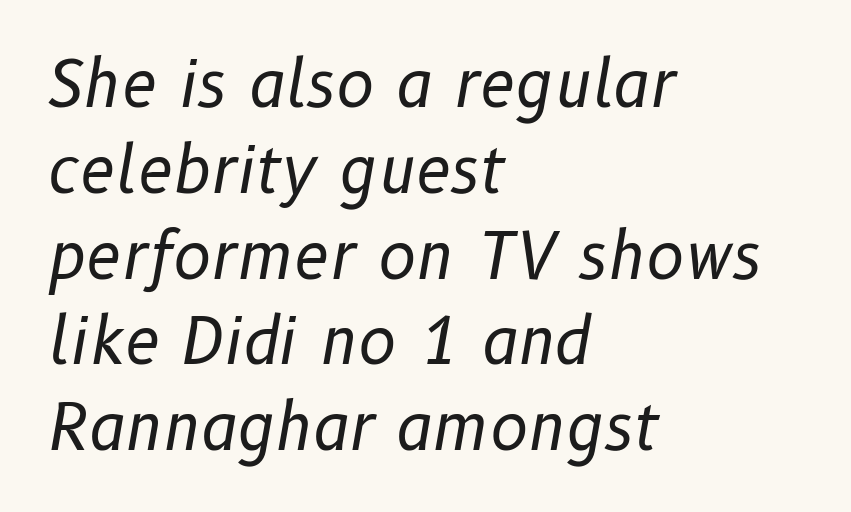
A student would call this left alignment; a typographer would say flush left, rag right. The lettering tilts uniformly, giving the passage an italic look. Does the leading feel generous? No, just average. Does extra space separate the letters? No, they use regular spacing. Just letters on the line, the space beneath them empty.
